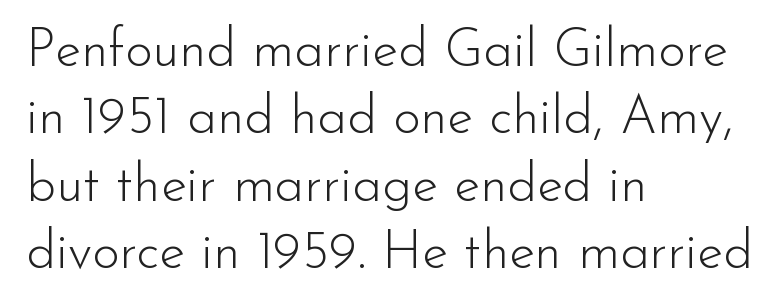
Q: Is the text bold? A: No.
Q: Is the text italic (slanted)? A: No, it is upright.
Q: Is the typeface a serif or a sans-serif typeface? A: Sans-serif.
Q: Is the text underlined? A: No.
Q: How is the paragraph aligned? A: Left-aligned.
Q: Is the spacing between letters normal or unusually wide? A: Normal.
Q: Is the spacing between lines tight, normal or loose? A: Normal.
Q: Width (condensed, normal, or wide)? A: Normal.
Q: Stroke contrast? A: Low.
Q: x-height? A: Small.
Q: Monospaced? A: No.
